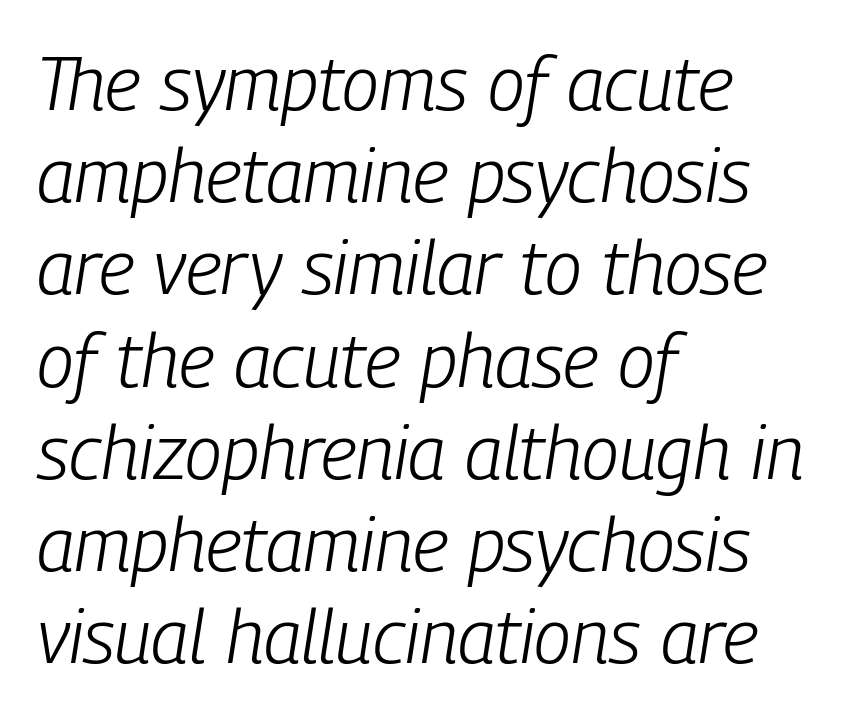
Q: Is the text bold? A: No.
Q: Is the text italic (slanted)? A: Yes, it leans right by about 9 degrees.
Q: Is the text underlined? A: No.
Q: How is the paragraph aligned? A: Left-aligned.
Q: Is the spacing between letters normal or unusually wide? A: Normal.
Q: Width (condensed, normal, or wide)? A: Condensed.
Q: Stroke contrast? A: Low.
Q: x-height? A: Medium.
Q: Monospaced? A: No.
